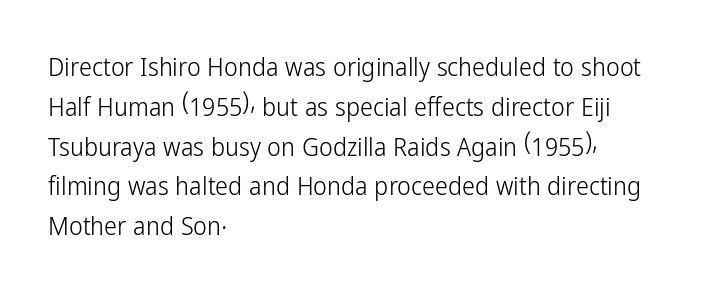
Q: Is the text bold? A: No.
Q: Is the text italic (slanted)? A: No, it is upright.
Q: Is the text underlined? A: No.
Q: How is the paragraph aligned? A: Left-aligned.
Q: Is the spacing between letters normal or unusually wide? A: Normal.
Q: Is the spacing between lines tight, normal or loose? A: Normal.
